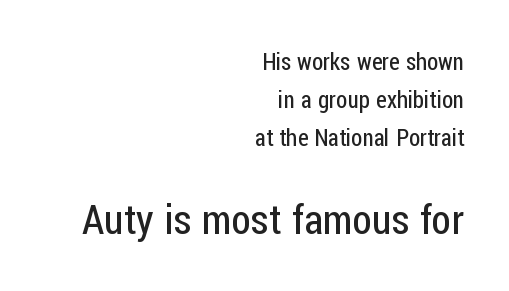
Regarding serifs, this sample does without them. Spacing between characters is what you'd get straight out of the box. The lettering stays uniformly vertical, giving the passage a roman look. Here the designer chose a conventional face with non-uniform glyph widths.
